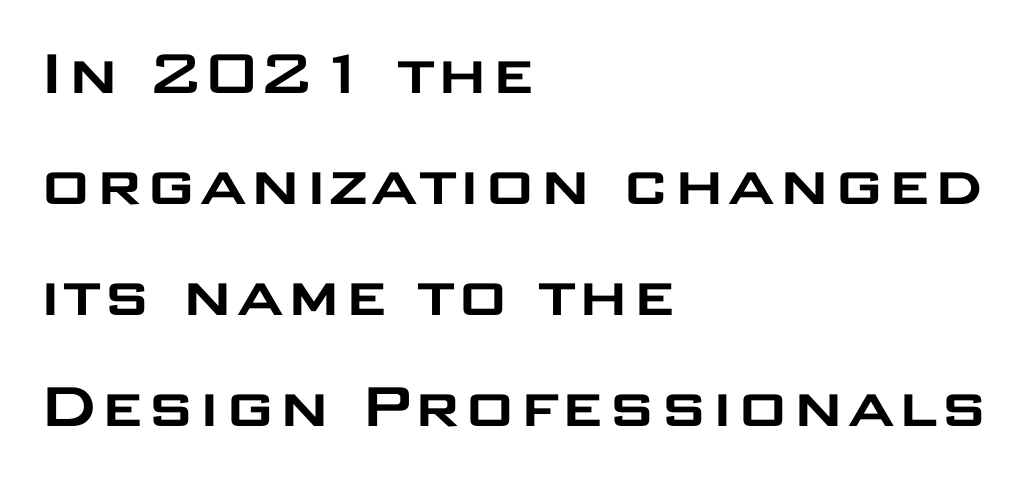
Left-aligned paragraph, ragged on the right. What's the leading like? Ordinary, nothing unusual. This rendering leaves character spacing at its baseline value. The passage shown is typed in a proportional face where columns would drift. Every character sits straight up, as roman type does.
